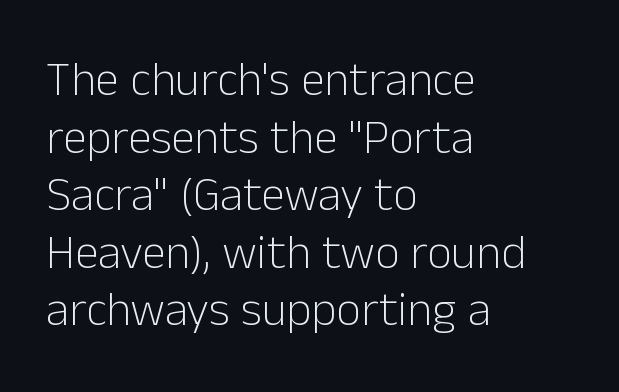
{"serif": "no", "italic": "no", "bold": "no", "weight": "light", "width": "normal", "stroke_contrast": "low", "x_height": "medium", "monospaced": "no", "underline": "no", "align": "left", "line_spacing_ratio": 1.2, "letter_spacing": "normal", "letter_spacing_em": 0.0, "glyph_px": 48}
